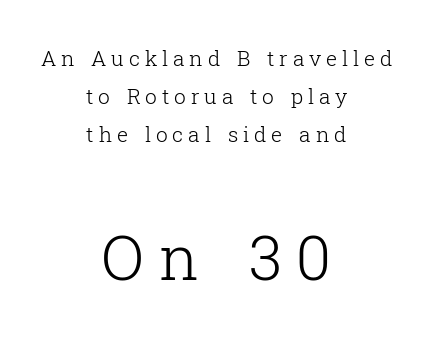
Decoration check: the copy has no underline. You could only call the tracking loose — the letters float apart. Style check: upright. This is not heavy type; no bold has been used. Which of the two is more prominent by size? The second, at the bottom.
